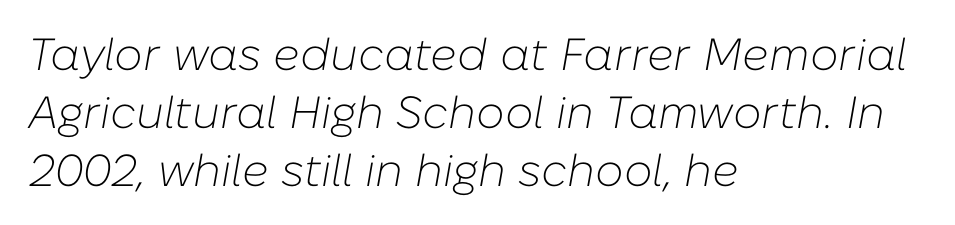
The weight would be labelled regular, book, light, or lighter still. This rendering features lettering with no underline. A typesetter would call this proportional, since set widths differ per character. Where is the straight margin? On the left.
